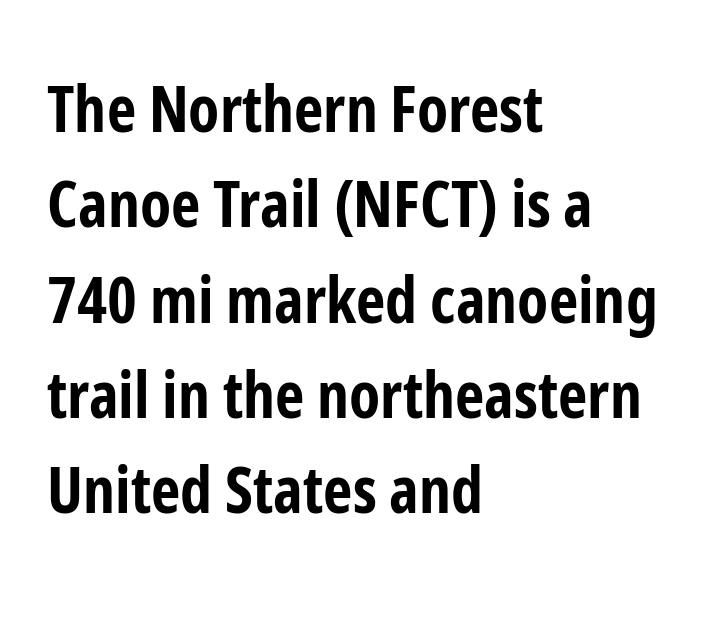
Observe the absence of serifs on each vertical stroke in this sample. Horizontal bands of white between lines are of average thickness. Notice how thick the strokes are: this is what a full bold looks like. Varying glyph widths throughout — classic text-font behaviour. Unlike italic type, these characters show no tilt at all. Reading down the block, your eye returns to a fixed left position each line.
